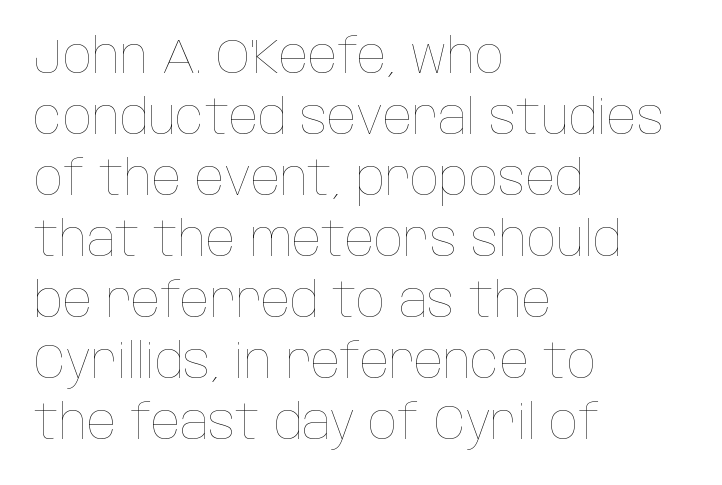
Q: Is the text bold? A: No.
Q: Is the text italic (slanted)? A: No, it is upright.
Q: Is the text underlined? A: No.
Q: How is the paragraph aligned? A: Left-aligned.
Q: Is the spacing between letters normal or unusually wide? A: Normal.
Q: Is the spacing between lines tight, normal or loose? A: Normal.
Q: Width (condensed, normal, or wide)? A: Condensed.
Q: Stroke contrast? A: Low.
Q: x-height? A: Large.
Q: Monospaced? A: No.
